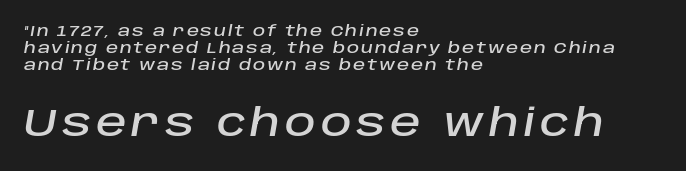
The rendering uses natural spacing where letterforms have individual widths. Check under the words: just untouched page. The letters are slanted; this is an italic face. A typesetter would call this leading minimal, almost set solid. Reading down the block, your eye returns to a fixed left position each line.
